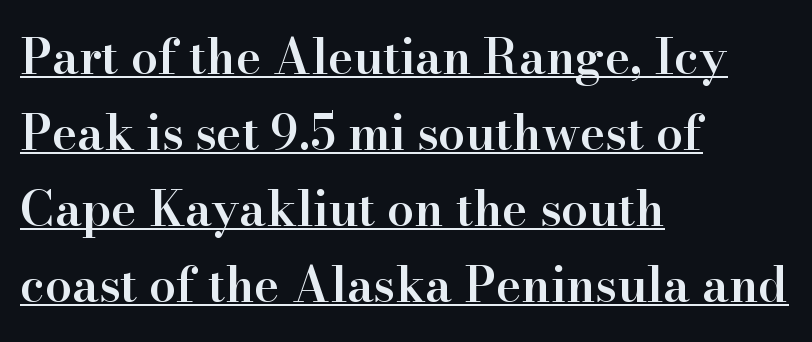
Teacher's note: observe the even left margin — that is flush-left alignment. Looks like regular typesetting: each glyph gets only the width it needs. Reading down the column, the eye jumps a familiar distance to each next line. The strokes are fattened partway — semibold, not bold. The typeface chosen for these lines features serifs.
